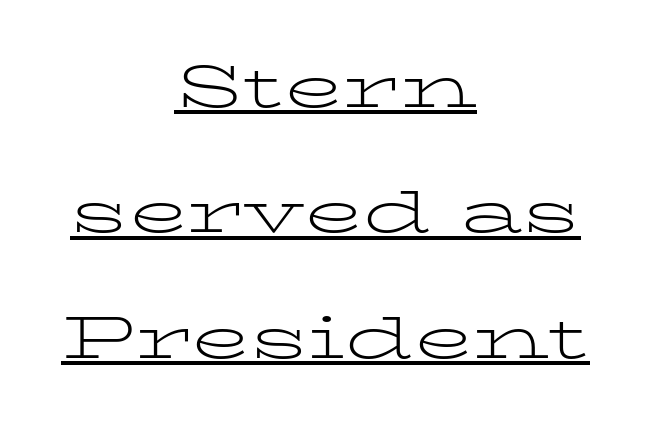
The image shows 60 px light, wide serif type, upright; set centered, loose line spacing (2.09x), normal letter spacing, underlined; low stroke contrast and a medium x-height.
